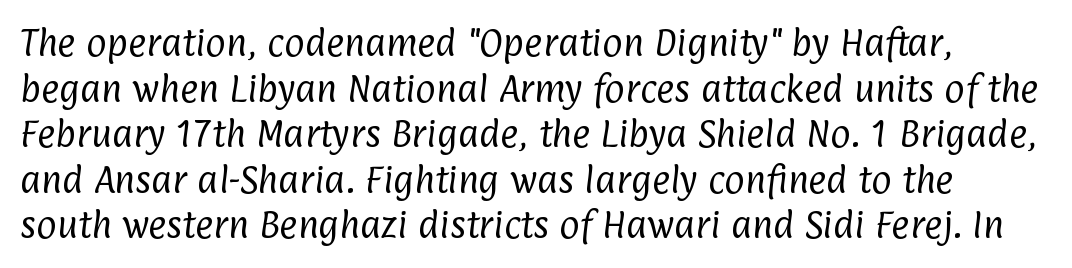
Q: Is the text bold? A: No.
Q: Is the typeface a serif or a sans-serif typeface? A: Sans-serif.
Q: Is the text underlined? A: No.
Q: Is the spacing between letters normal or unusually wide? A: Normal.
Q: Is the spacing between lines tight, normal or loose? A: Normal.
Q: Width (condensed, normal, or wide)? A: Condensed.
Q: Stroke contrast? A: Low.
Q: x-height? A: Medium.
Q: Monospaced? A: No.
